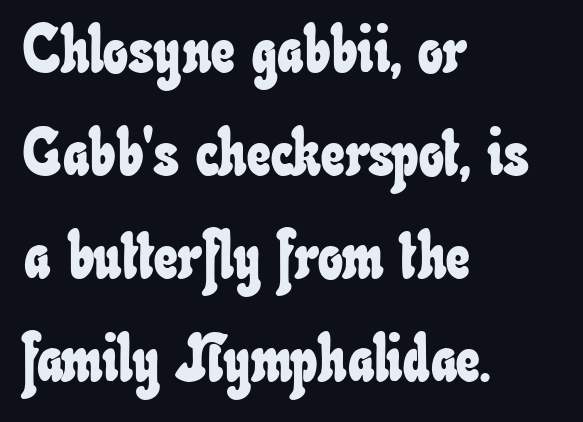
Q: Is the text underlined? A: No.
Q: How is the paragraph aligned? A: Left-aligned.
Q: Is the spacing between letters normal or unusually wide? A: Normal.
Q: Is the spacing between lines tight, normal or loose? A: Normal.
Q: Width (condensed, normal, or wide)? A: Condensed.
Q: Stroke contrast? A: Low.
Q: x-height? A: Small.
Q: Monospaced? A: No.
